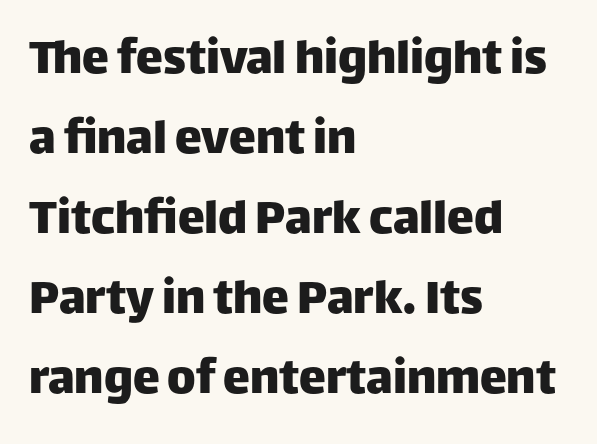
The image shows 54 px sans-serif type, upright; set left-aligned, normal line spacing (1.48x), normal letter spacing, not underlined; low stroke contrast and a large x-height.
